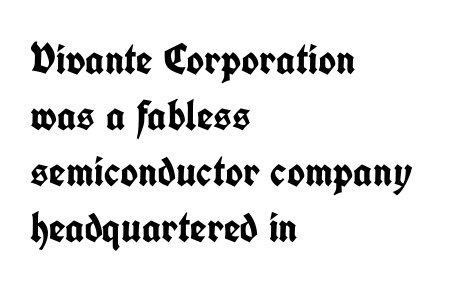
Q: Is the text bold? A: Yes.
Q: Is the text italic (slanted)? A: No, it is upright.
Q: Is the typeface a serif or a sans-serif typeface? A: Sans-serif.
Q: Is the text underlined? A: No.
Q: How is the paragraph aligned? A: Left-aligned.
Q: Is the spacing between letters normal or unusually wide? A: Normal.
Q: Is the spacing between lines tight, normal or loose? A: Normal.
Q: Width (condensed, normal, or wide)? A: Condensed.
Q: Stroke contrast? A: Low.
Q: x-height? A: Medium.
Q: Monospaced? A: No.
